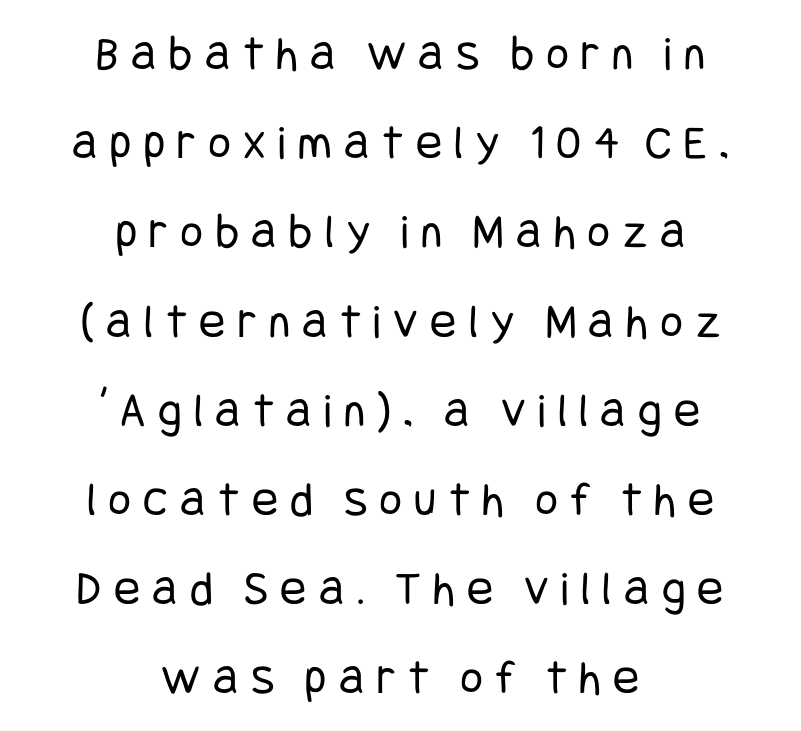
The image shows 49 px regular-weight, condensed sans-serif type, upright; set centered, line spacing 1.82x, unusually wide letter spacing (+0.25 em), not underlined; low stroke contrast and a large x-height.
